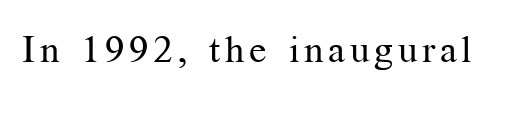
{"serif": "yes", "italic": "no", "bold": "no", "weight": "regular", "width": "normal", "stroke_contrast": "medium", "x_height": "medium", "monospaced": "no", "underline": "no", "glyph_px": 38}
